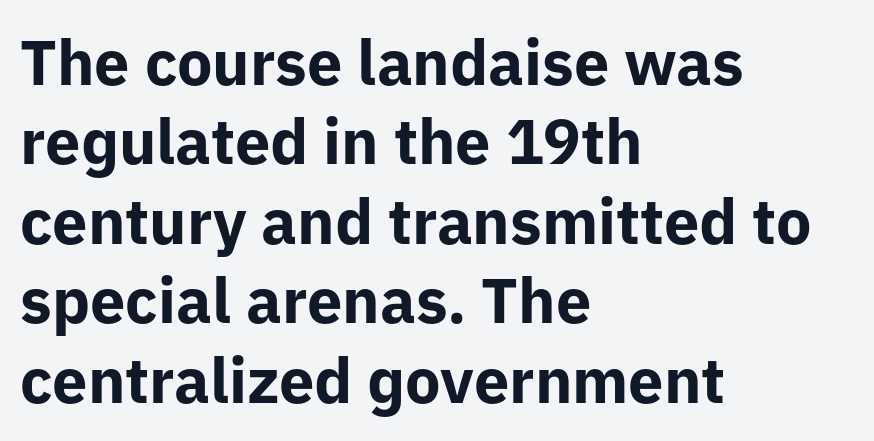
{"serif": "no", "italic": "no", "bold": "yes", "weight": "bold", "width": "normal", "stroke_contrast": "low", "x_height": "medium", "monospaced": "no", "underline": "no", "align": "left", "line_spacing": "normal", "line_spacing_ratio": 1.26, "letter_spacing": "normal", "letter_spacing_em": 0.0, "glyph_px": 63}
